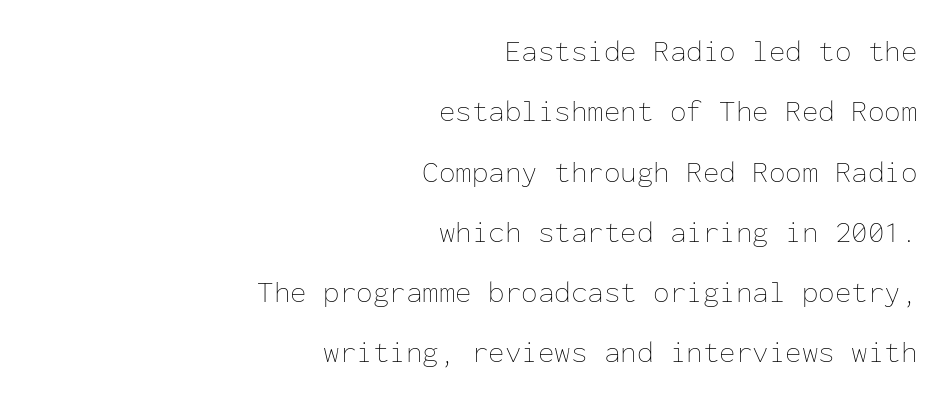
Q: Is the text bold? A: No.
Q: Is the text italic (slanted)? A: No, it is upright.
Q: Is the text underlined? A: No.
Q: How is the paragraph aligned? A: Right-aligned.
Q: Is the spacing between letters normal or unusually wide? A: Normal.
Q: Is the spacing between lines tight, normal or loose? A: Loose.
Q: Width (condensed, normal, or wide)? A: Normal.
Q: Stroke contrast? A: Low.
Q: x-height? A: Medium.
Q: Monospaced? A: Yes.
